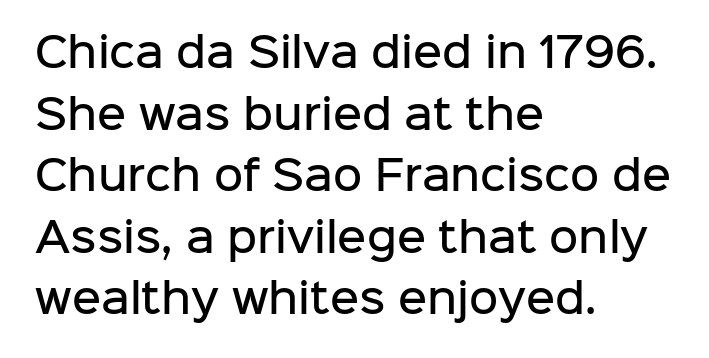
{"serif": "no", "italic": "no", "bold": "semi", "weight": "semibold", "width": "normal", "stroke_contrast": "low", "x_height": "medium", "monospaced": "no", "underline": "no", "align": "left", "line_spacing": "normal", "line_spacing_ratio": 1.54, "letter_spacing": "normal", "letter_spacing_em": 0.0, "glyph_px": 40}
